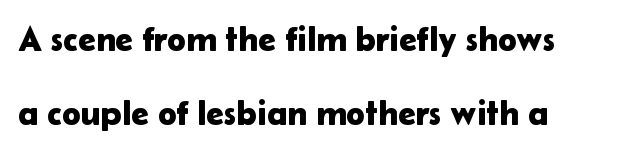
{"serif": "no", "italic": "no", "width": "normal", "stroke_contrast": "low", "x_height": "medium", "monospaced": "no", "underline": "no", "line_spacing": "loose", "line_spacing_ratio": 2.11, "letter_spacing": "normal", "letter_spacing_em": 0.0, "glyph_px": 35}
